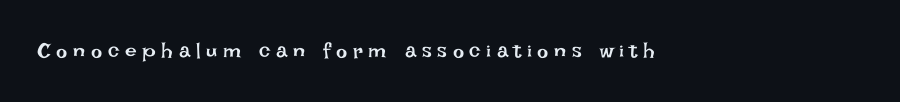
Q: Is the text bold? A: No.
Q: Is the text italic (slanted)? A: No, it is upright.
Q: Is the text underlined? A: No.
Q: How is the paragraph aligned? A: Left-aligned.
Q: Is the spacing between letters normal or unusually wide? A: Unusually wide.
